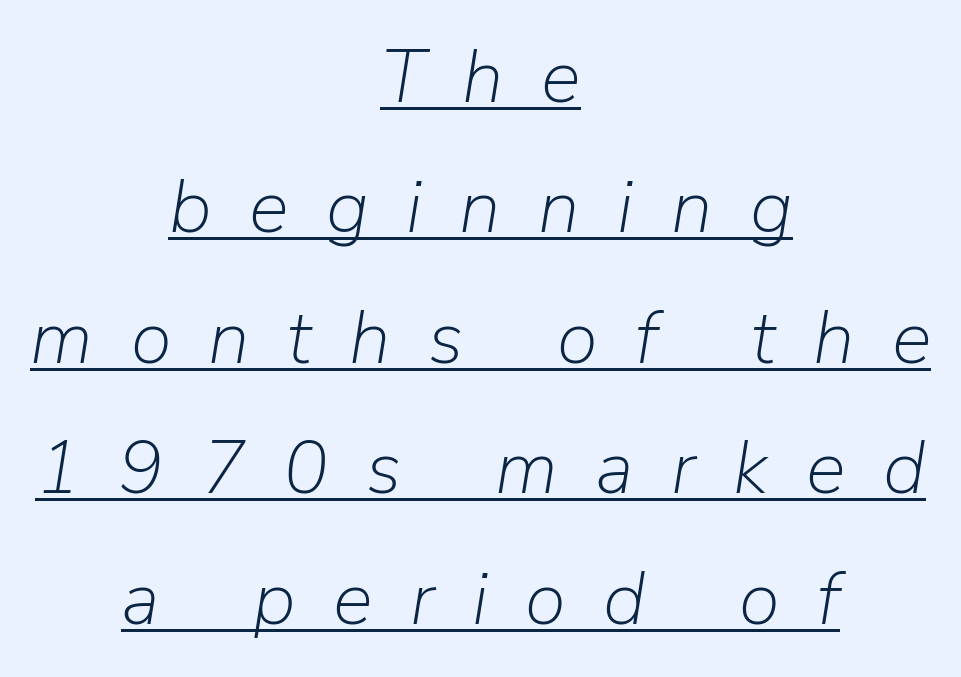
Q: Is the text bold? A: No.
Q: Is the text italic (slanted)? A: Yes, it leans right by about 9 degrees.
Q: Is the text underlined? A: Yes.
Q: How is the paragraph aligned? A: Centered.
Q: Is the spacing between letters normal or unusually wide? A: Unusually wide.
Q: Width (condensed, normal, or wide)? A: Normal.
Q: Stroke contrast? A: Low.
Q: x-height? A: Medium.
Q: Monospaced? A: No.
